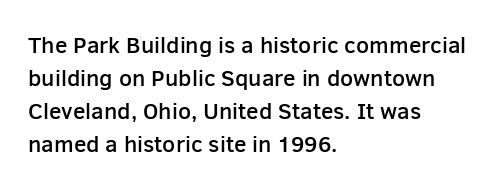
Q: Is the text bold? A: Semi-bold.
Q: Is the text italic (slanted)? A: No, it is upright.
Q: Is the text underlined? A: No.
Q: How is the paragraph aligned? A: Left-aligned.
Q: Is the spacing between letters normal or unusually wide? A: Normal.
Q: Is the spacing between lines tight, normal or loose? A: Normal.
